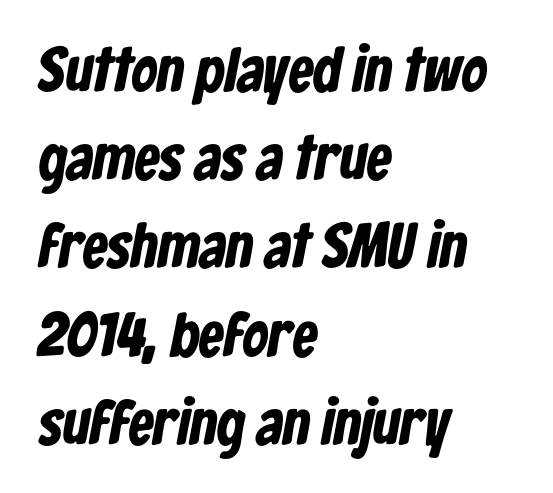
This is heavy type, rendered in bold. Varying glyph widths throughout — classic text-font behaviour. The passage shown has conventional tracking throughout. Is this a sans? Yes — the strokes have no serifs.
